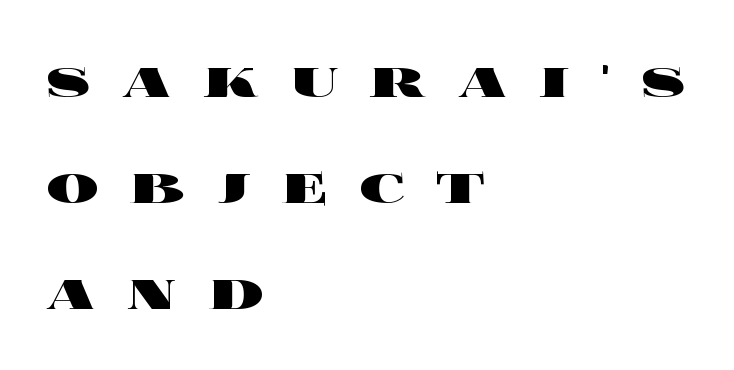
{"italic": "no", "bold": "yes", "weight": "heavy", "width": "wide", "x_height": "large", "monospaced": "no", "underline": "no", "align": "left", "line_spacing": "normal", "line_spacing_ratio": 1.63, "letter_spacing": "wide", "letter_spacing_em": 0.48, "glyph_px": 65}
